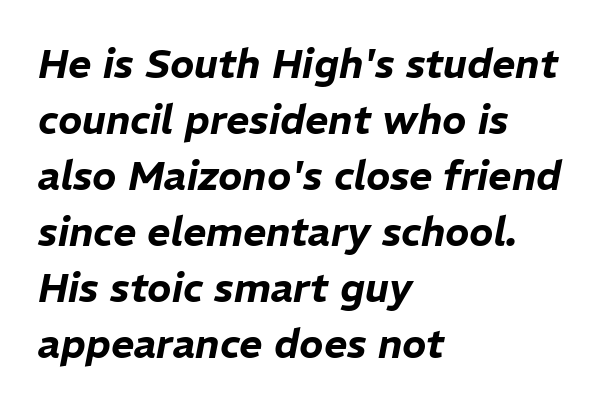
The designer left line spacing at the default. The passage shown has conventional tracking throughout. The words here are not underlined. When letters slant like this, we call the style italic. Notice how the passage keeps a crisp vertical edge on the left only. The passage shown is typed in a proportional face where columns would drift.
